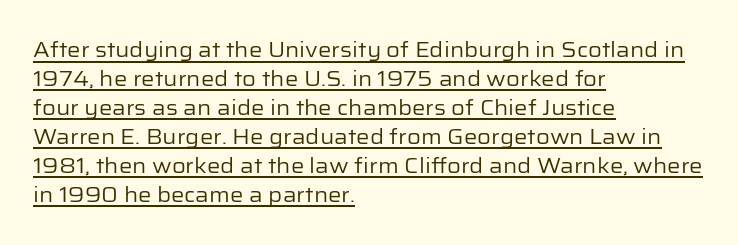
Is the block centered? No — it sits flush against the left margin. Descenders here cross a horizontal rule under the line. Caption: standard tracking, unaltered. Italic: no, the glyphs are upright roman.
